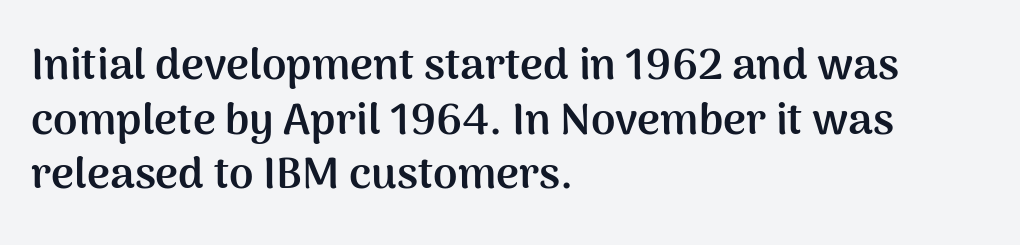
Q: Is the text bold? A: Yes.
Q: Is the text italic (slanted)? A: No, it is upright.
Q: Is the typeface a serif or a sans-serif typeface? A: Sans-serif.
Q: Is the text underlined? A: No.
Q: How is the paragraph aligned? A: Left-aligned.
Q: Is the spacing between letters normal or unusually wide? A: Normal.
Q: Width (condensed, normal, or wide)? A: Normal.
Q: Stroke contrast? A: Medium.
Q: x-height? A: Medium.
Q: Monospaced? A: No.
